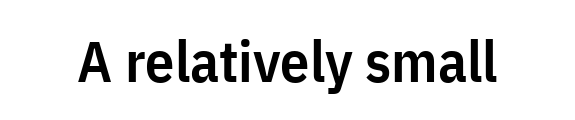
{"serif": "no", "italic": "no", "bold": "semi", "weight": "semibold", "width": "condensed", "stroke_contrast": "low", "x_height": "medium", "monospaced": "no", "underline": "no", "letter_spacing": "normal", "letter_spacing_em": 0.0, "glyph_px": 58}
